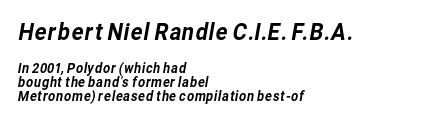
The image shows 24 px text type; set left-aligned, tight line spacing (1.0x), normal letter spacing, not underlined; the first (top) block is 1.71x larger.
